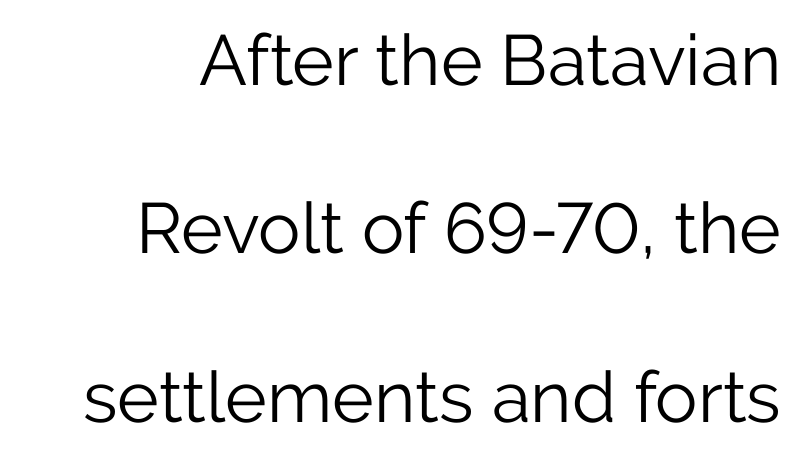
The image shows 71 px light sans-serif type, upright; set right-aligned, loose line spacing (2.37x), normal letter spacing, not underlined; low stroke contrast and a medium x-height.
